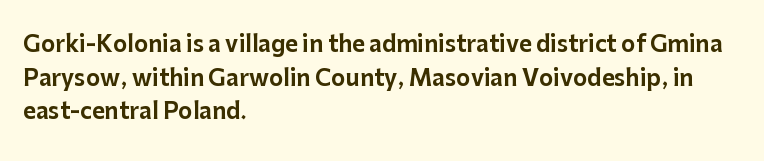
One glance says typical: line gaps are just what's usual. The letters stand upright; this is a roman face. The gap between lines stays unmarked. These lines keep a tight, regular rhythm from letter to letter. Casual observation: everything's shoved over to the left.
